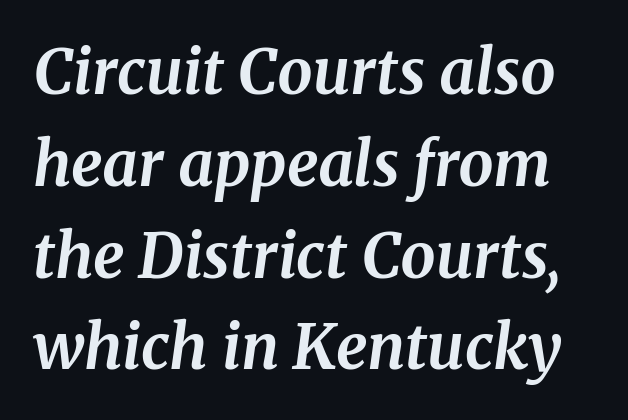
Q: Is the text bold? A: Yes.
Q: Is the text italic (slanted)? A: Yes, it leans right by about 8 degrees.
Q: Is the typeface a serif or a sans-serif typeface? A: Serif.
Q: Is the text underlined? A: No.
Q: Is the spacing between letters normal or unusually wide? A: Normal.
Q: Is the spacing between lines tight, normal or loose? A: Normal.
Q: Width (condensed, normal, or wide)? A: Normal.
Q: Stroke contrast? A: Medium.
Q: x-height? A: Medium.
Q: Monospaced? A: No.
